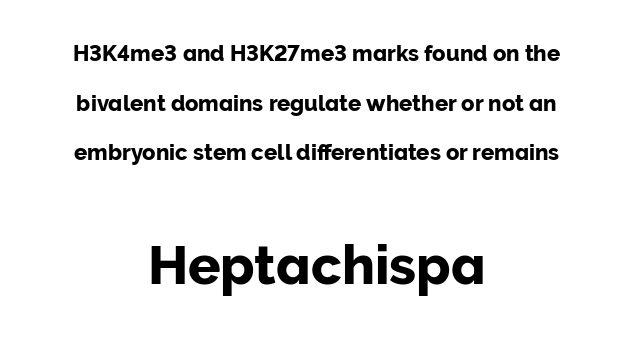
Q: Is the text italic (slanted)? A: No, it is upright.
Q: Is the typeface a serif or a sans-serif typeface? A: Sans-serif.
Q: Is the text underlined? A: No.
Q: How is the paragraph aligned? A: Centered.
Q: Is the spacing between letters normal or unusually wide? A: Normal.
Q: Is the spacing between lines tight, normal or loose? A: Loose.
Q: Which block of text is set in a larger size, the first (top) or the second (bottom)? A: The second (bottom) one.
Q: Width (condensed, normal, or wide)? A: Normal.
Q: Stroke contrast? A: Low.
Q: x-height? A: Medium.
Q: Monospaced? A: No.
